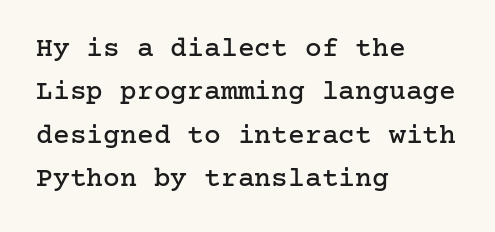
{"serif": "yes", "italic": "no", "width": "normal", "stroke_contrast": "low", "x_height": "medium", "underline": "no", "align": "left", "line_spacing": "normal", "line_spacing_ratio": 1.55, "letter_spacing": "normal", "letter_spacing_em": 0.0, "glyph_px": 28}
